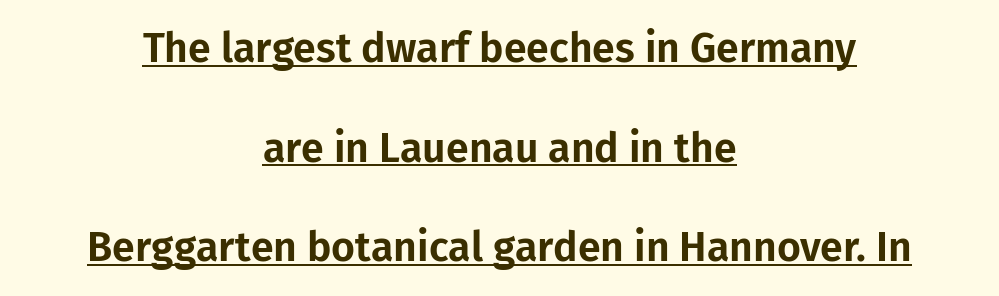
The image shows 41 px sans-serif type, upright; set centered, loose line spacing (2.43x), normal letter spacing, underlined; low stroke contrast and a medium x-height.
